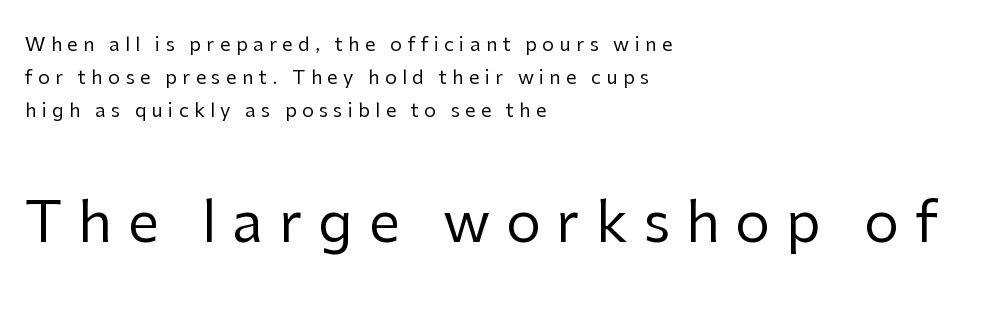
Small over large — that's the arrangement of the two blocks here. The passage shown is typed in a proportional face where columns would drift. No letter is thick-stroked: the sample isn't bold. Has an underline been added? It has not.
